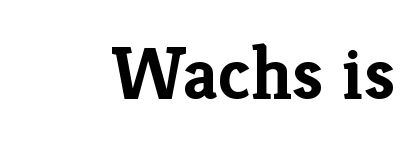
Q: Is the text bold? A: Yes.
Q: Is the text italic (slanted)? A: No, it is upright.
Q: Is the typeface a serif or a sans-serif typeface? A: Serif.
Q: Is the text underlined? A: No.
Q: Is the spacing between letters normal or unusually wide? A: Normal.
Q: Width (condensed, normal, or wide)? A: Normal.
Q: Stroke contrast? A: Low.
Q: x-height? A: Medium.
Q: Monospaced? A: No.
